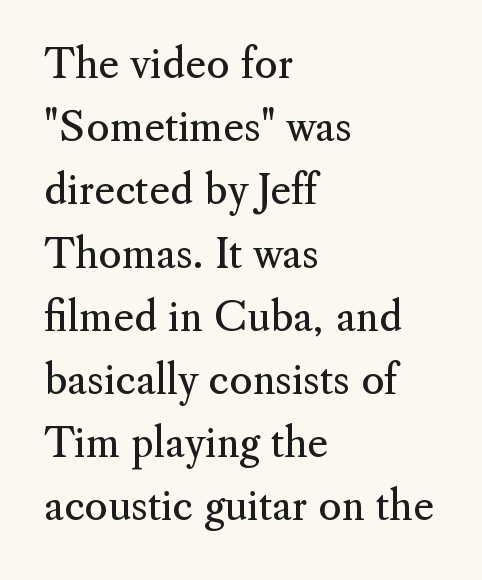
The gap between lines stays unmarked. Note: serifs present on the glyphs. Note the varied advance widths — an 'i' is clearly narrower than an 'm'. The designer left line spacing at the default.
